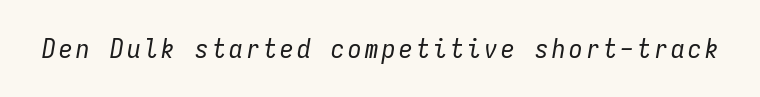
The image shows 27 px text type, italic (leaning right); set not underlined.
